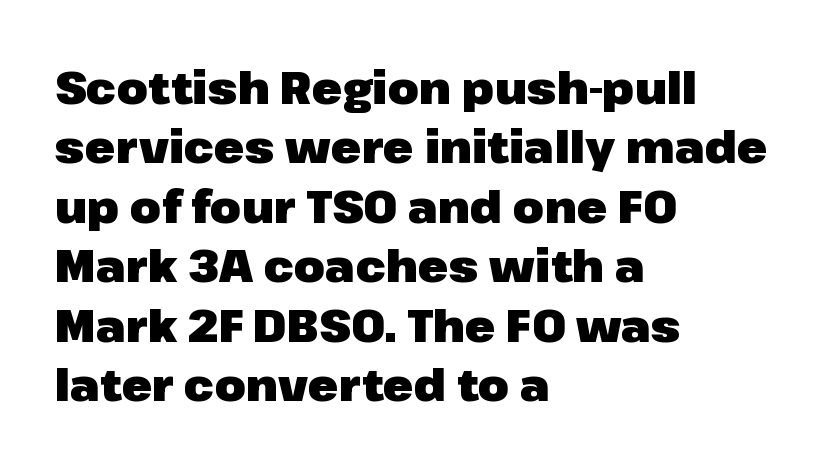
The image shows 45 px heavy sans-serif type, upright; set left-aligned, normal line spacing (1.32x), normal letter spacing, not underlined; low stroke contrast and a medium x-height.
